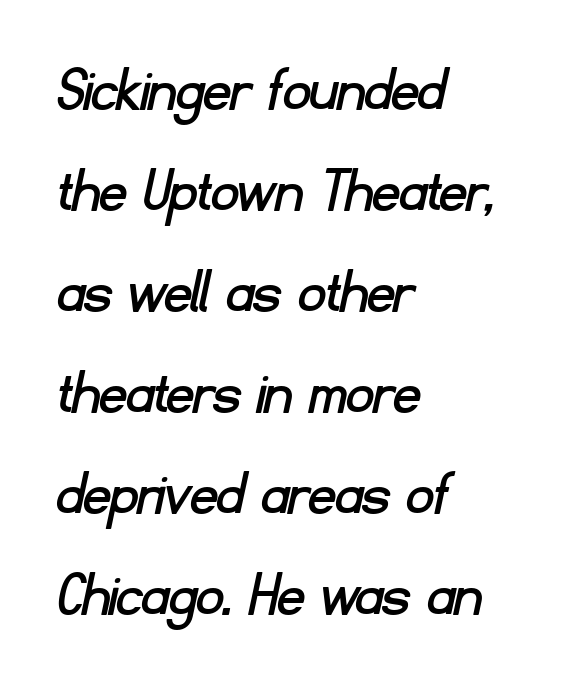
Q: Is the typeface a serif or a sans-serif typeface? A: Sans-serif.
Q: Is the text underlined? A: No.
Q: How is the paragraph aligned? A: Left-aligned.
Q: Is the spacing between letters normal or unusually wide? A: Normal.
Q: Is the spacing between lines tight, normal or loose? A: Normal.
Q: Width (condensed, normal, or wide)? A: Normal.
Q: Stroke contrast? A: Low.
Q: x-height? A: Small.
Q: Monospaced? A: No.
